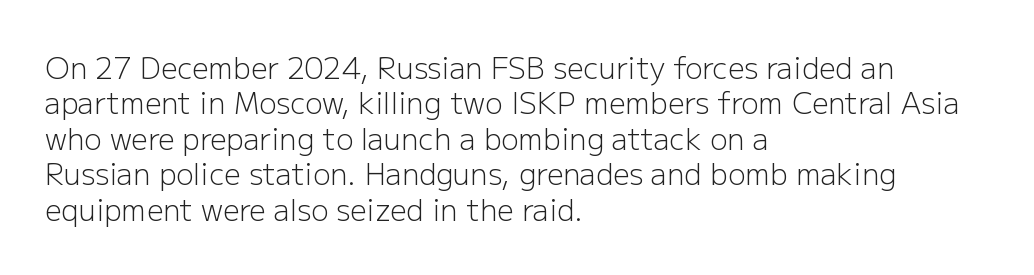
Q: Is the text bold? A: No.
Q: Is the text italic (slanted)? A: No, it is upright.
Q: Is the typeface a serif or a sans-serif typeface? A: Sans-serif.
Q: Is the text underlined? A: No.
Q: How is the paragraph aligned? A: Left-aligned.
Q: Is the spacing between letters normal or unusually wide? A: Normal.
Q: Width (condensed, normal, or wide)? A: Normal.
Q: Stroke contrast? A: Low.
Q: x-height? A: Medium.
Q: Monospaced? A: No.
